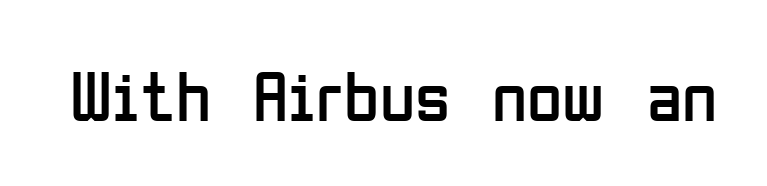
Clear beneath every line of the passage. Observe the ordinary spacing: letters are neighbours, not strangers. The font family rendered here belongs to the sans-serif group. Unbolded letterforms with no extra heft.
